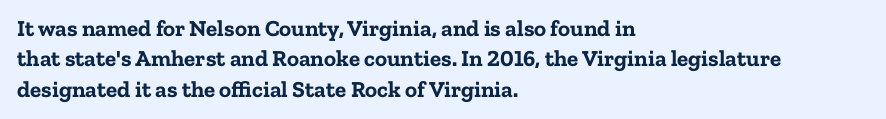
The image shows 23 px bold type, upright; set left-aligned, normal line spacing (1.32x), normal letter spacing, not underlined.
